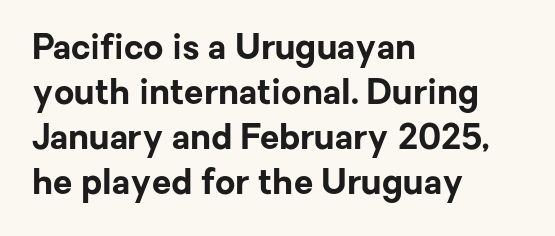
{"serif": "no", "italic": "no", "bold": "yes", "weight": "bold", "width": "normal", "stroke_contrast": "low", "x_height": "medium", "monospaced": "no", "underline": "no", "align": "left", "line_spacing": "normal", "line_spacing_ratio": 1.29, "letter_spacing": "normal", "letter_spacing_em": 0.0, "glyph_px": 35}
